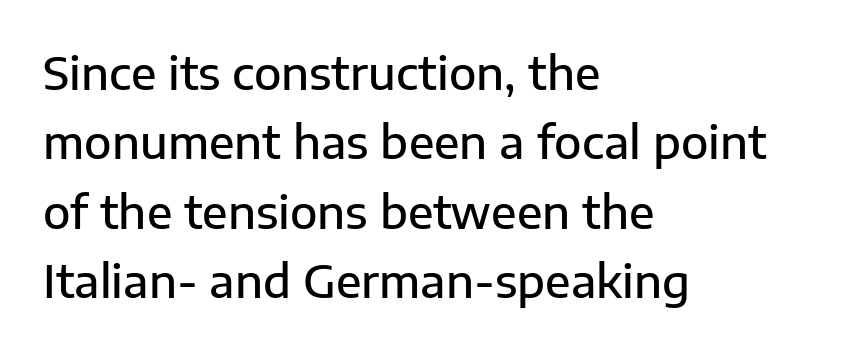
Emphasis by weight is partial: semibold. Do the letters lean? They stand straight. Character widths vary here, with narrow letters taking less room than wide ones. Spacing between characters is what you'd get straight out of the box.
